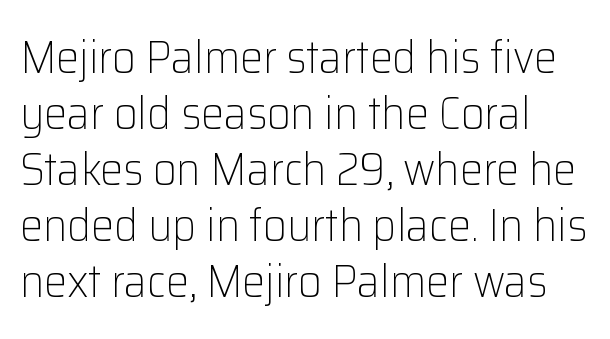
{"serif": "no", "italic": "no", "bold": "no", "weight": "light", "width": "normal", "stroke_contrast": "low", "x_height": "medium", "monospaced": "no", "underline": "no", "align": "left", "line_spacing_ratio": 1.22, "letter_spacing": "normal", "letter_spacing_em": 0.0, "glyph_px": 46}
